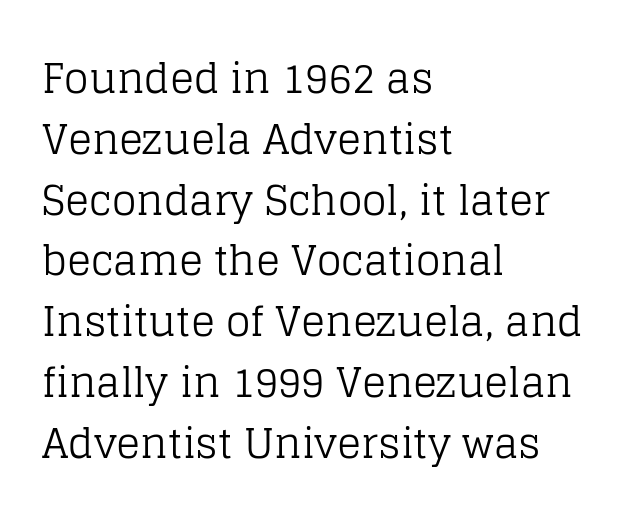
Q: Is the text bold? A: No.
Q: Is the text italic (slanted)? A: No, it is upright.
Q: Is the typeface a serif or a sans-serif typeface? A: Serif.
Q: Is the text underlined? A: No.
Q: How is the paragraph aligned? A: Left-aligned.
Q: Is the spacing between letters normal or unusually wide? A: Normal.
Q: Is the spacing between lines tight, normal or loose? A: Normal.
Q: Width (condensed, normal, or wide)? A: Normal.
Q: Stroke contrast? A: Low.
Q: x-height? A: Large.
Q: Monospaced? A: No.
